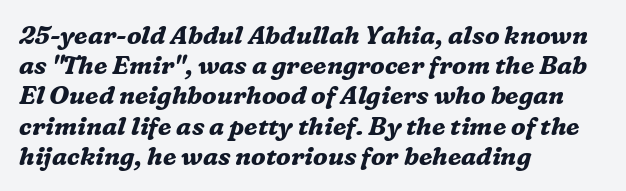
{"italic": "yes", "lean": "right", "slant_degrees": 16, "bold": "yes", "underline": "no", "align": "left", "line_spacing_ratio": 1.21, "letter_spacing": "normal", "letter_spacing_em": 0.0, "glyph_px": 25}
